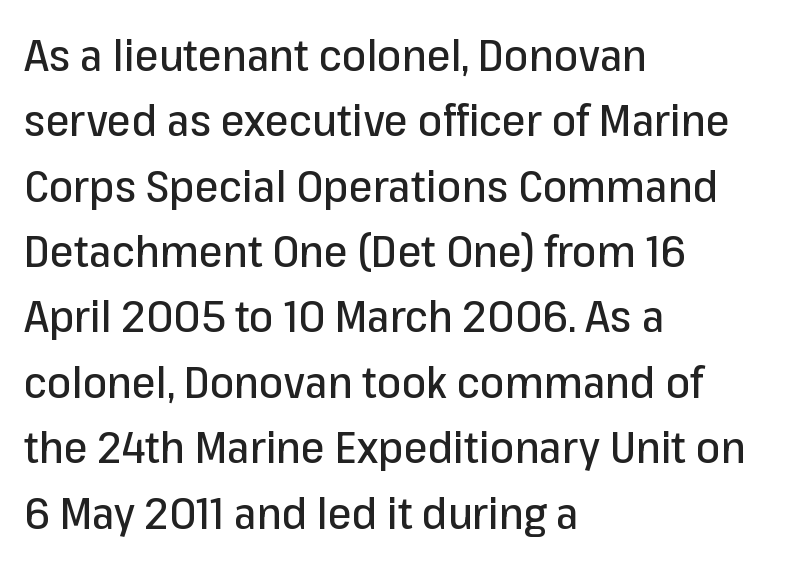
The zone under the glyphs is completely vacant. A typesetter would call this proportional, since set widths differ per character. These lines keep a tight, regular rhythm from letter to letter. Honestly, the row spacing looks completely unremarkable.
